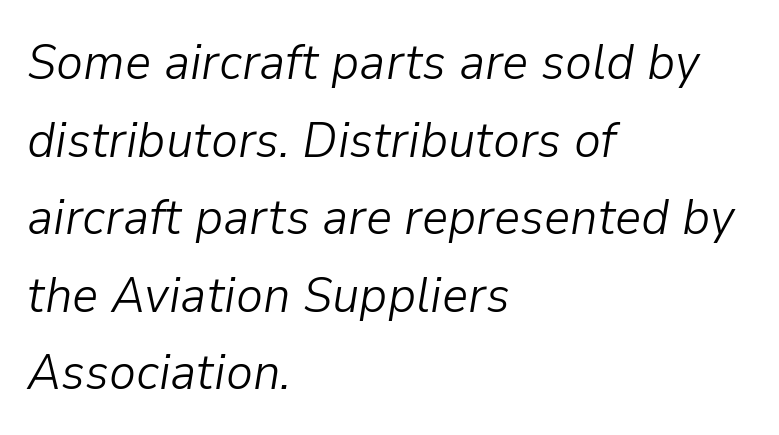
{"italic": "yes", "lean": "right", "slant_degrees": 9, "bold": "no", "weight": "light", "width": "normal", "stroke_contrast": "low", "x_height": "medium", "monospaced": "no", "underline": "no", "align": "left", "line_spacing": "normal", "line_spacing_ratio": 1.52, "letter_spacing": "normal", "letter_spacing_em": 0.0, "glyph_px": 51}
